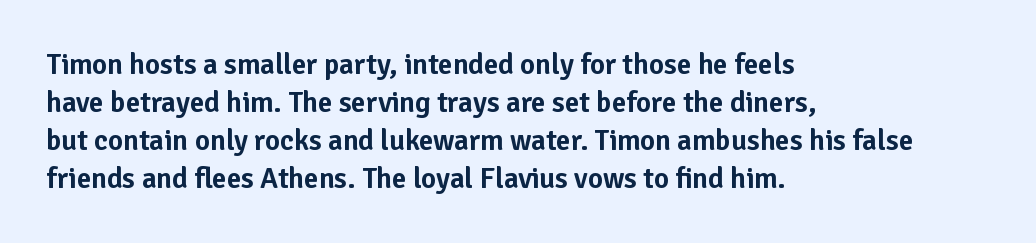
Q: Is the text italic (slanted)? A: No, it is upright.
Q: Is the typeface a serif or a sans-serif typeface? A: Sans-serif.
Q: Is the text underlined? A: No.
Q: How is the paragraph aligned? A: Left-aligned.
Q: Is the spacing between letters normal or unusually wide? A: Normal.
Q: Is the spacing between lines tight, normal or loose? A: Normal.
Q: Width (condensed, normal, or wide)? A: Normal.
Q: Stroke contrast? A: Low.
Q: x-height? A: Medium.
Q: Monospaced? A: No.
